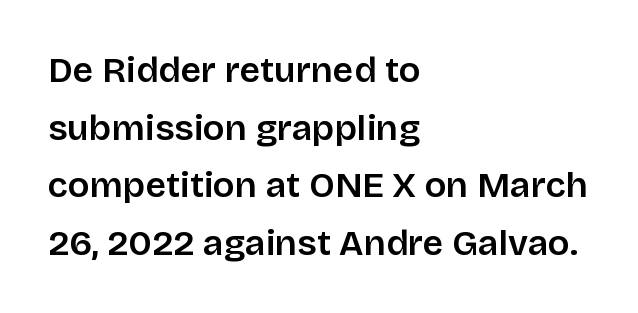
{"serif": "no", "italic": "no", "width": "normal", "stroke_contrast": "low", "x_height": "large", "monospaced": "no", "underline": "no", "align": "left", "line_spacing": "normal", "line_spacing_ratio": 1.6, "letter_spacing": "normal", "letter_spacing_em": 0.0, "glyph_px": 36}
